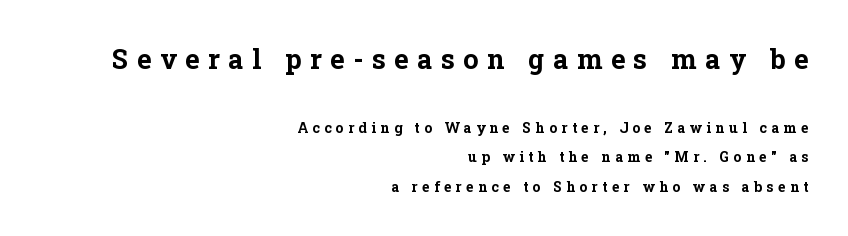
Is the lower block the larger one? No — the upper block carries the bigger type. A student would call this right alignment; a typographer would say flush right, rag left. Spacing between characters has been opened up far beyond the box default. Weight: bold. Upright lettering throughout. Descenders are the only things crossing below the line.
